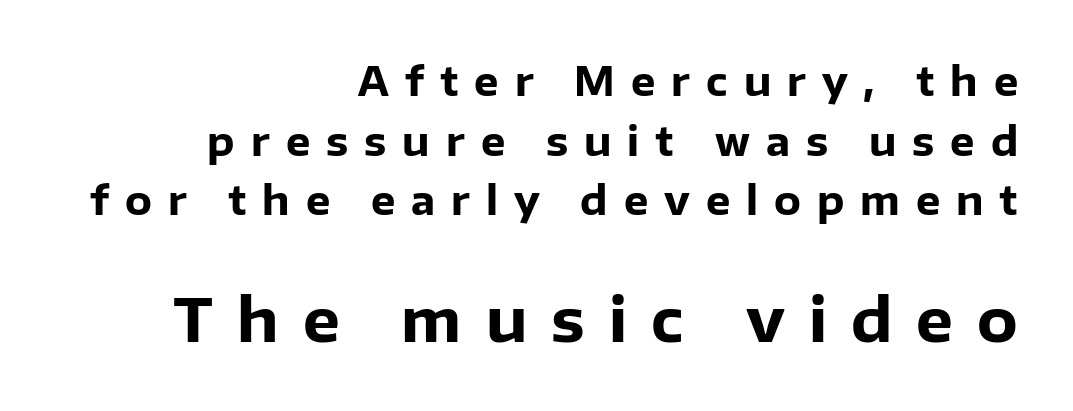
Q: Is the text bold? A: Yes.
Q: Is the text italic (slanted)? A: No, it is upright.
Q: Is the typeface a serif or a sans-serif typeface? A: Sans-serif.
Q: Is the text underlined? A: No.
Q: How is the paragraph aligned? A: Right-aligned.
Q: Is the spacing between letters normal or unusually wide? A: Unusually wide.
Q: Is the spacing between lines tight, normal or loose? A: Normal.
Q: Which block of text is set in a larger size, the first (top) or the second (bottom)? A: The second (bottom) one.
Q: Width (condensed, normal, or wide)? A: Normal.
Q: Stroke contrast? A: Low.
Q: x-height? A: Medium.
Q: Monospaced? A: No.
